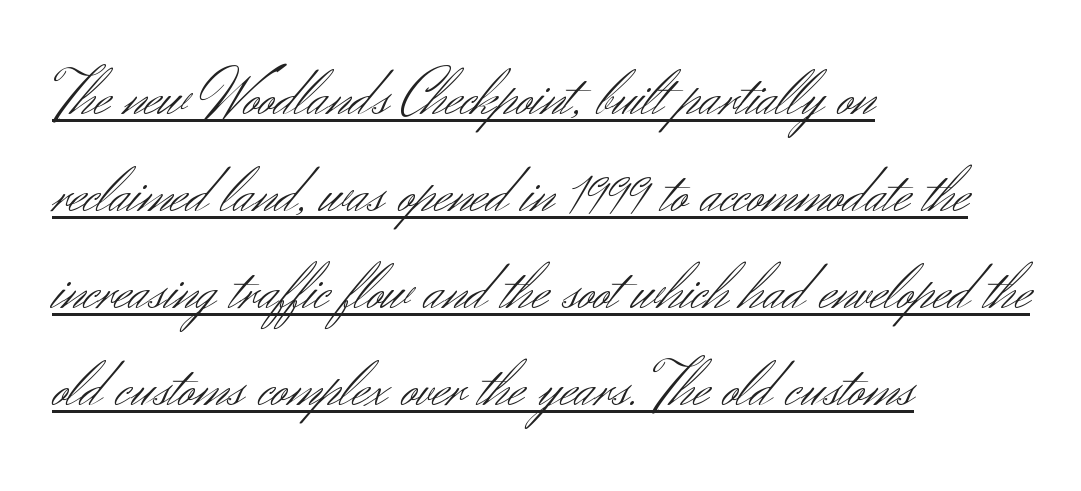
The font family rendered here belongs to the sans-serif group. Does a line run under the words? Yes, clearly. This rendering leaves character spacing at its baseline value. The letters look calm and open, with moderate or lighter stems. A typesetter would call this leading conventional body-copy spacing.
